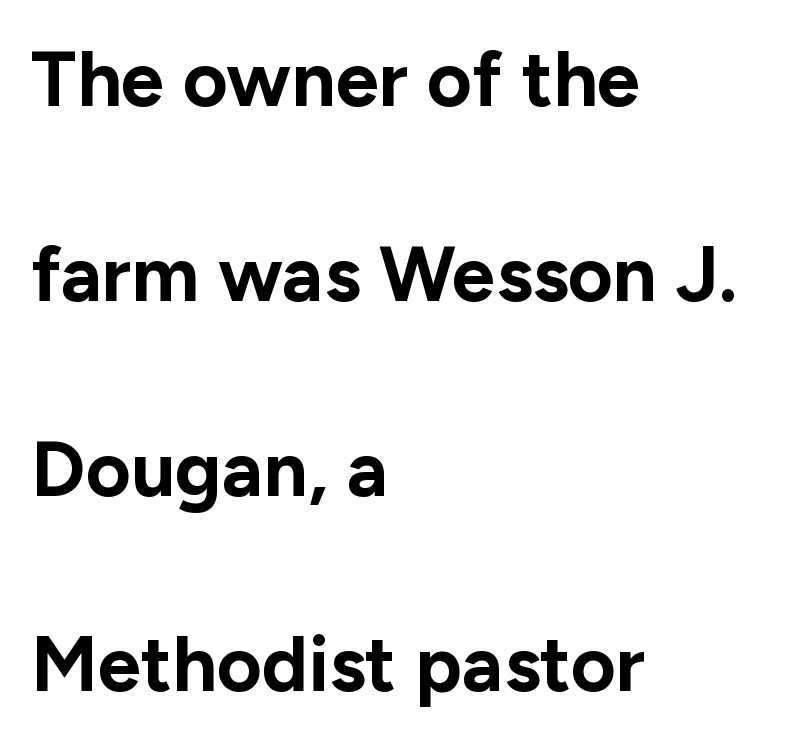
{"serif": "no", "italic": "no", "bold": "yes", "weight": "bold", "width": "normal", "stroke_contrast": "low", "x_height": "medium", "monospaced": "no", "underline": "no", "align": "left", "line_spacing": "loose", "line_spacing_ratio": 2.5, "letter_spacing": "normal", "letter_spacing_em": 0.0, "glyph_px": 78}
